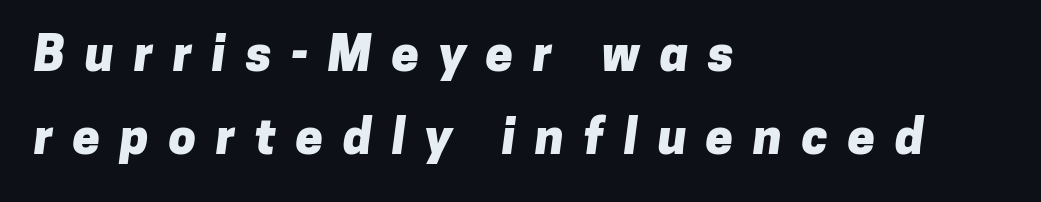
The image shows 49 px heavy sans-serif type; set left-aligned, normal line spacing (1.7x), unusually wide letter spacing (+0.4 em), not underlined; low stroke contrast and a medium x-height.
